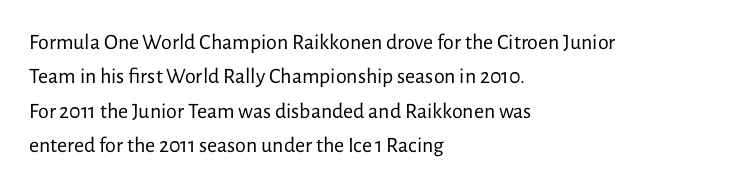
The specimen reads as upright at a glance. Is the stroke heavy? The answer is a plain regular-or-lighter. Clear beneath every line of the passage. Notice how descenders clear the ascenders below comfortably — that's standard leading.
